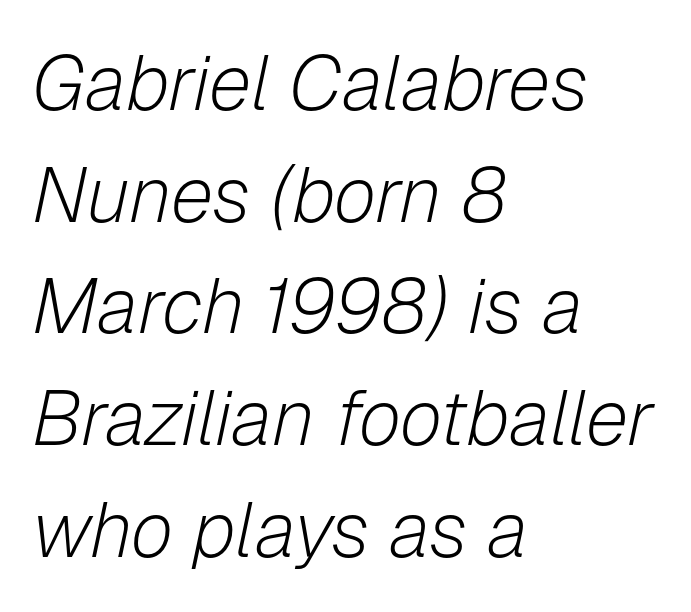
Q: Is the text bold? A: No.
Q: Is the text italic (slanted)? A: Yes, it leans right by about 12 degrees.
Q: Is the text underlined? A: No.
Q: How is the paragraph aligned? A: Left-aligned.
Q: Is the spacing between letters normal or unusually wide? A: Normal.
Q: Is the spacing between lines tight, normal or loose? A: Normal.
Q: Width (condensed, normal, or wide)? A: Normal.
Q: Stroke contrast? A: Low.
Q: x-height? A: Medium.
Q: Monospaced? A: No.
